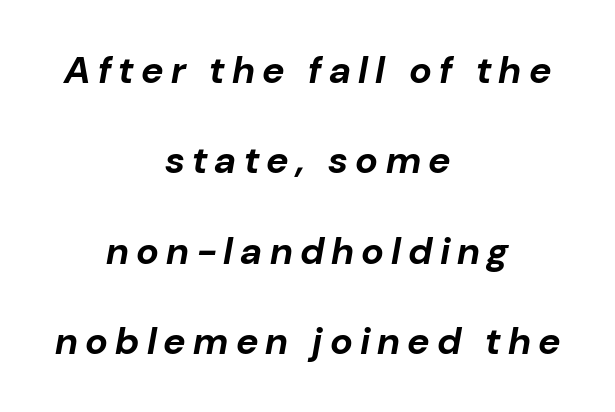
Q: Is the text bold? A: Yes.
Q: Is the text italic (slanted)? A: Yes, it leans right by about 10 degrees.
Q: Is the text underlined? A: No.
Q: How is the paragraph aligned? A: Centered.
Q: Is the spacing between lines tight, normal or loose? A: Loose.
Q: Width (condensed, normal, or wide)? A: Normal.
Q: Stroke contrast? A: Low.
Q: x-height? A: Medium.
Q: Monospaced? A: No.
